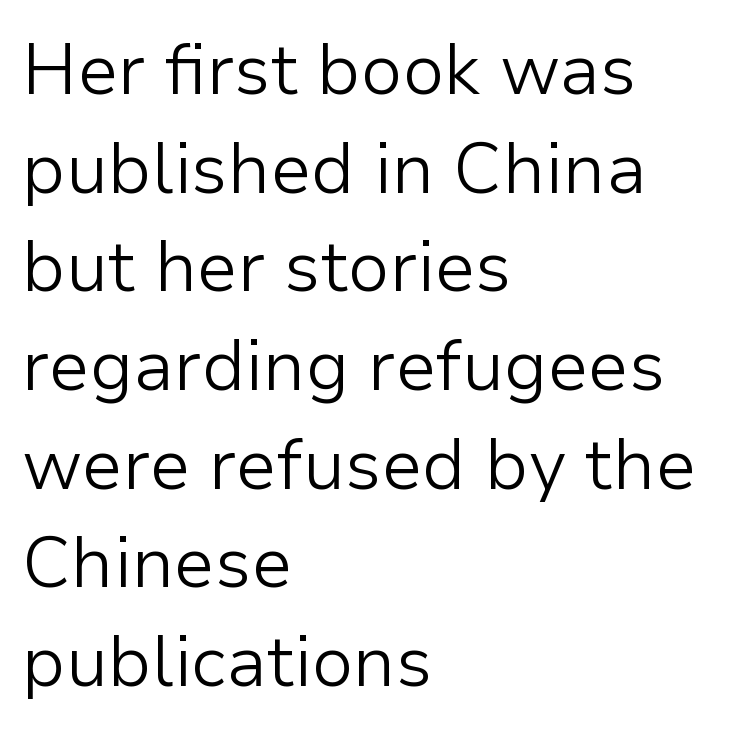
Q: Is the text bold? A: No.
Q: Is the text italic (slanted)? A: No, it is upright.
Q: Is the typeface a serif or a sans-serif typeface? A: Sans-serif.
Q: Is the text underlined? A: No.
Q: How is the paragraph aligned? A: Left-aligned.
Q: Is the spacing between letters normal or unusually wide? A: Normal.
Q: Is the spacing between lines tight, normal or loose? A: Normal.
Q: Width (condensed, normal, or wide)? A: Normal.
Q: Stroke contrast? A: Low.
Q: x-height? A: Medium.
Q: Monospaced? A: No.
